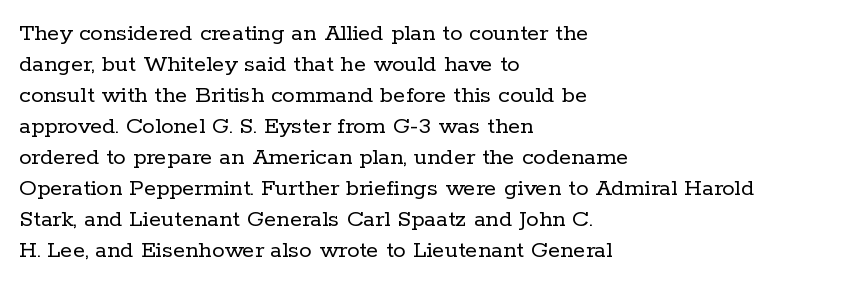
A light-to-regular cut is what we see here. Clear beneath every line of the passage. Vertical strokes here are truly vertical. The passage shown has conventional tracking throughout. Leftover space on each line is placed entirely after the last word.
